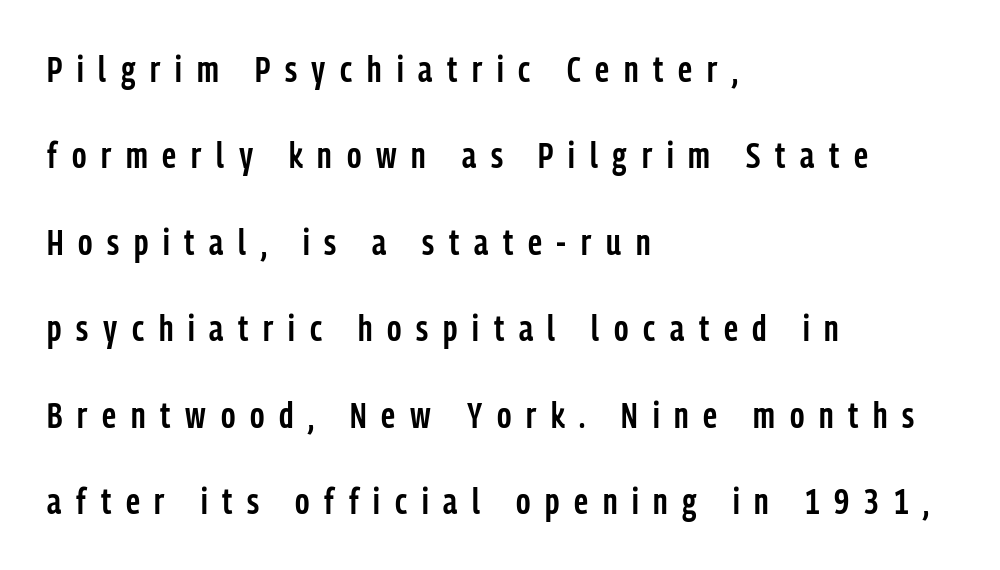
Q: Is the text bold? A: Semi-bold.
Q: Is the text italic (slanted)? A: No, it is upright.
Q: Is the typeface a serif or a sans-serif typeface? A: Sans-serif.
Q: Is the text underlined? A: No.
Q: How is the paragraph aligned? A: Left-aligned.
Q: Is the spacing between letters normal or unusually wide? A: Unusually wide.
Q: Is the spacing between lines tight, normal or loose? A: Loose.
Q: Width (condensed, normal, or wide)? A: Condensed.
Q: Stroke contrast? A: Low.
Q: x-height? A: Medium.
Q: Monospaced? A: No.
